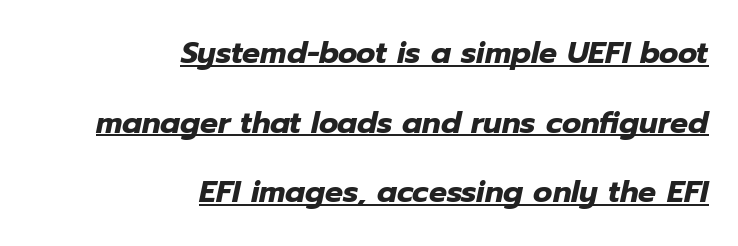
This is heavy type, rendered in bold. Alignment: flush right. Compared with ordinary roman type, these characters are visibly tilted. Vertically, the passage feels expansive, rows floating well apart.
